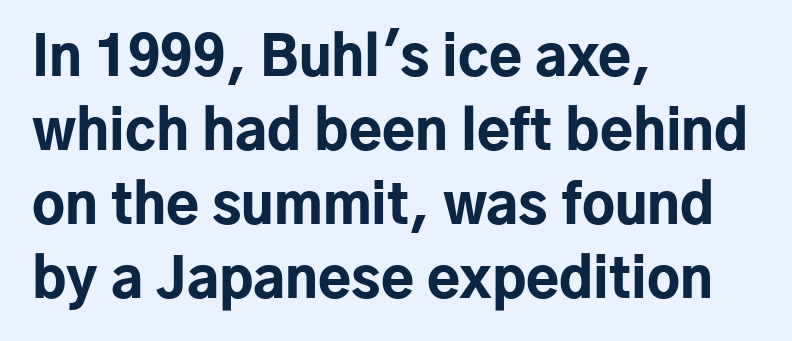
Q: Is the text bold? A: Yes.
Q: Is the text italic (slanted)? A: No, it is upright.
Q: Is the typeface a serif or a sans-serif typeface? A: Sans-serif.
Q: Is the text underlined? A: No.
Q: How is the paragraph aligned? A: Left-aligned.
Q: Is the spacing between letters normal or unusually wide? A: Normal.
Q: Is the spacing between lines tight, normal or loose? A: Normal.
Q: Width (condensed, normal, or wide)? A: Normal.
Q: Stroke contrast? A: Low.
Q: x-height? A: Medium.
Q: Monospaced? A: No.
